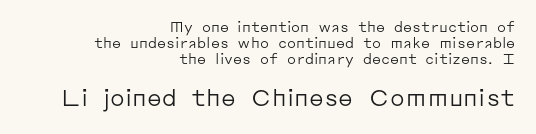
{"italic": "no", "bold": "no", "underline": "no", "align": "right", "line_spacing_ratio": 1.16, "letter_spacing": "normal", "letter_spacing_em": 0.0, "larger_block": "second", "size_ratio": 1.64, "glyph_px": 23}
